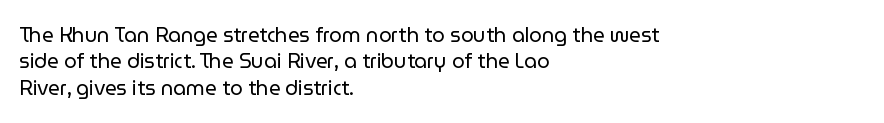
Q: Is the text bold? A: No.
Q: Is the text italic (slanted)? A: No, it is upright.
Q: Is the text underlined? A: No.
Q: How is the paragraph aligned? A: Left-aligned.
Q: Is the spacing between letters normal or unusually wide? A: Normal.
Q: Is the spacing between lines tight, normal or loose? A: Normal.
